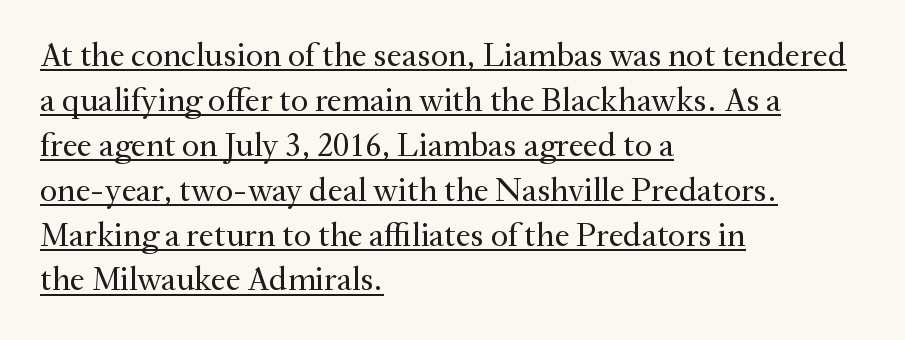
A baseline rule has been typeset under these characters. The passage shown is typed in a proportional face where columns would drift. Observe the ordinary spacing: letters are neighbours, not strangers. Where is the straight margin? On the left. Yep, those are serifs on the letters. The space between consecutive lines is moderate.
